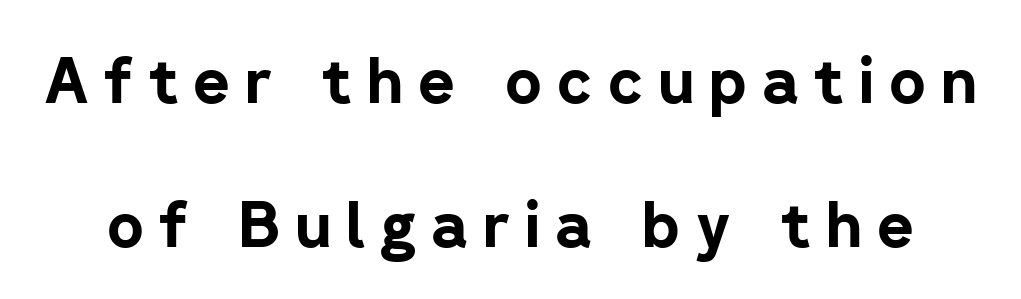
{"serif": "no", "italic": "no", "bold": "yes", "weight": "bold", "width": "normal", "stroke_contrast": "low", "x_height": "medium", "monospaced": "no", "underline": "no", "line_spacing": "loose", "line_spacing_ratio": 2.28, "letter_spacing": "wide", "letter_spacing_em": 0.24, "glyph_px": 63}
